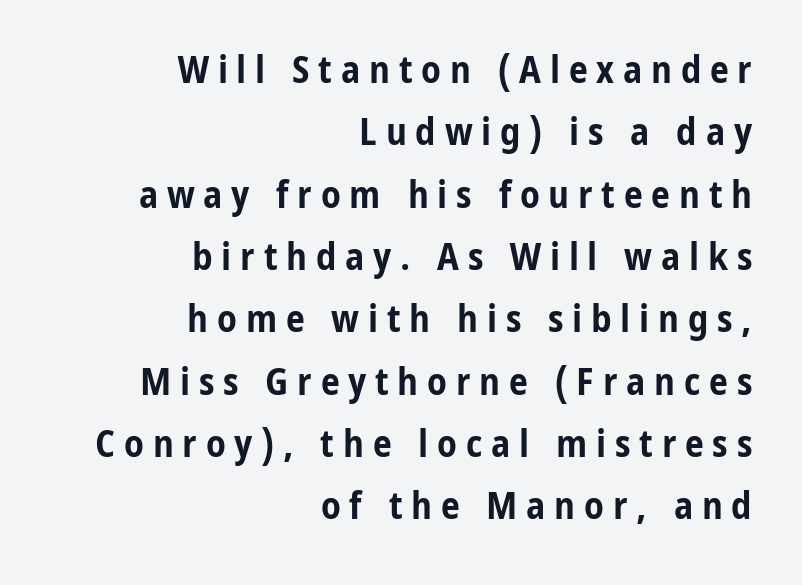
Q: Is the text bold? A: Yes.
Q: Is the text italic (slanted)? A: No, it is upright.
Q: Is the typeface a serif or a sans-serif typeface? A: Sans-serif.
Q: Is the text underlined? A: No.
Q: How is the paragraph aligned? A: Right-aligned.
Q: Is the spacing between letters normal or unusually wide? A: Unusually wide.
Q: Is the spacing between lines tight, normal or loose? A: Normal.
Q: Width (condensed, normal, or wide)? A: Condensed.
Q: Stroke contrast? A: Low.
Q: x-height? A: Medium.
Q: Monospaced? A: No.
